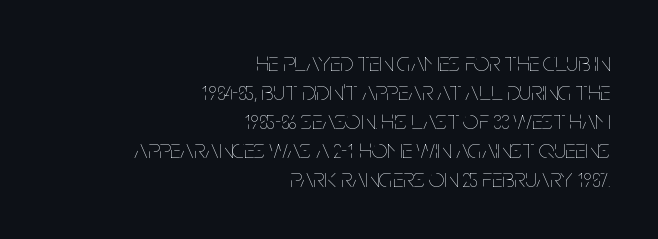
Q: Is the text bold? A: No.
Q: Is the text italic (slanted)? A: No, it is upright.
Q: Is the text underlined? A: No.
Q: How is the paragraph aligned? A: Right-aligned.
Q: Is the spacing between letters normal or unusually wide? A: Normal.
Q: Is the spacing between lines tight, normal or loose? A: Tight.
